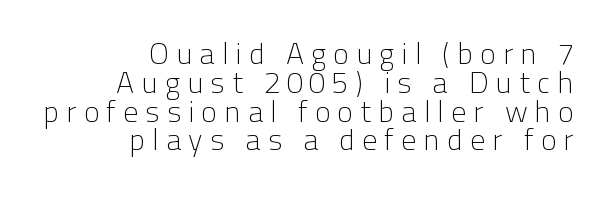
Q: Is the text bold? A: No.
Q: Is the text italic (slanted)? A: No, it is upright.
Q: Is the typeface a serif or a sans-serif typeface? A: Sans-serif.
Q: Is the text underlined? A: No.
Q: How is the paragraph aligned? A: Right-aligned.
Q: Is the spacing between letters normal or unusually wide? A: Unusually wide.
Q: Is the spacing between lines tight, normal or loose? A: Tight.
Q: Width (condensed, normal, or wide)? A: Normal.
Q: Stroke contrast? A: Low.
Q: x-height? A: Medium.
Q: Monospaced? A: No.
